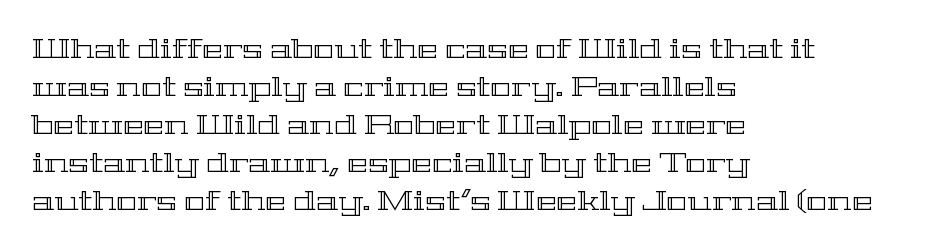
This sample uses plain, unmodified letter spacing. You could not count columns in this text — the font is proportionally spaced. The baseline area is clear. Quick note: not italic, upright. Line spacing here is normal. Each line starts at the same left margin while the right side varies.
